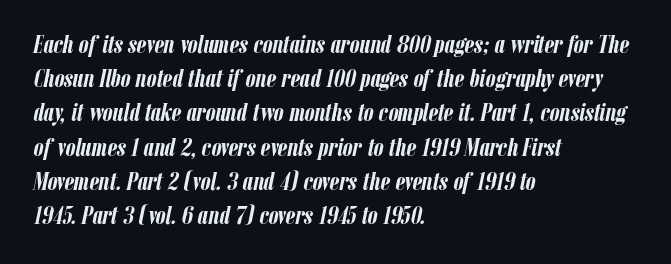
The image shows 25 px bold type, italic (leaning right); set left-aligned, normal line spacing (1.37x), normal letter spacing, not underlined.
